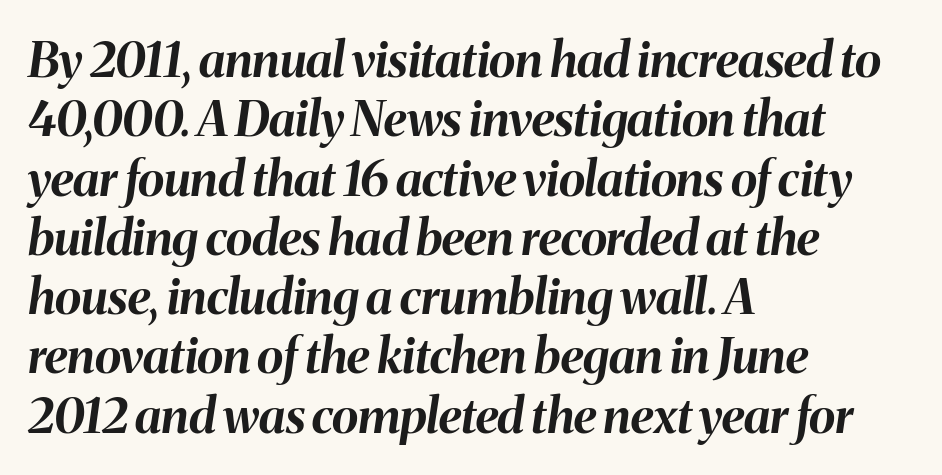
Q: Is the text bold? A: Yes.
Q: Is the text italic (slanted)? A: Yes, it leans right by about 8 degrees.
Q: Is the text underlined? A: No.
Q: How is the paragraph aligned? A: Left-aligned.
Q: Is the spacing between letters normal or unusually wide? A: Normal.
Q: Width (condensed, normal, or wide)? A: Normal.
Q: Stroke contrast? A: Medium.
Q: x-height? A: Medium.
Q: Monospaced? A: No.
